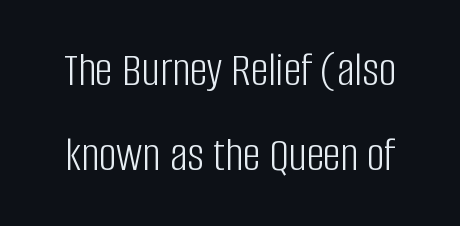
The image shows 49 px light, condensed sans-serif type, upright; set line spacing 1.74x, normal letter spacing, not underlined; low stroke contrast and a large x-height.
